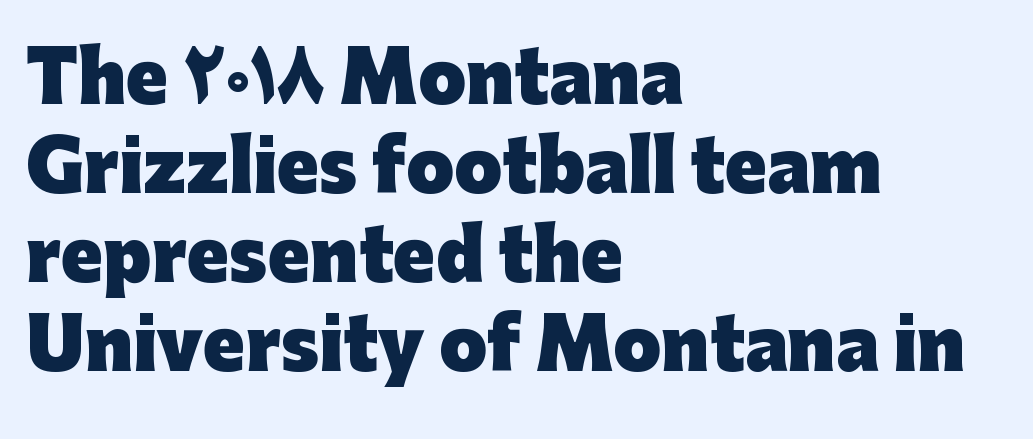
The image shows 69 px heavy sans-serif type, upright; set left-aligned, normal line spacing (1.29x), normal letter spacing, not underlined; low stroke contrast and a medium x-height.
